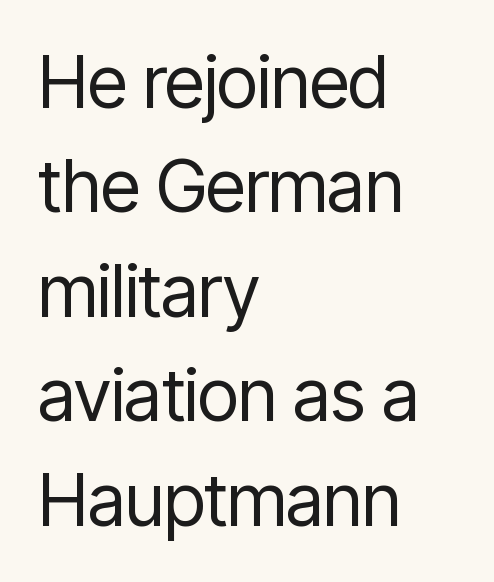
Visually the block forms a straight wall on the left and a jagged coastline on the right. The letters stand upright; this is a roman face. The passage shown is typed in a proportional face where columns would drift. Notice how descenders clear the ascenders below comfortably — that's standard leading. What kind of face is this? One without serifs — a sans. The zone under the glyphs is completely vacant.
